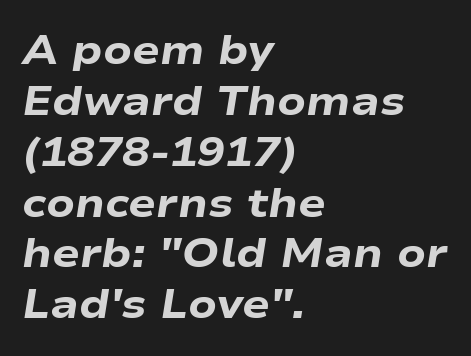
The image shows 41 px heavy, wide type, italic (leaning right); set left-aligned, line spacing 1.24x, normal letter spacing, not underlined; low stroke contrast and a medium x-height.
